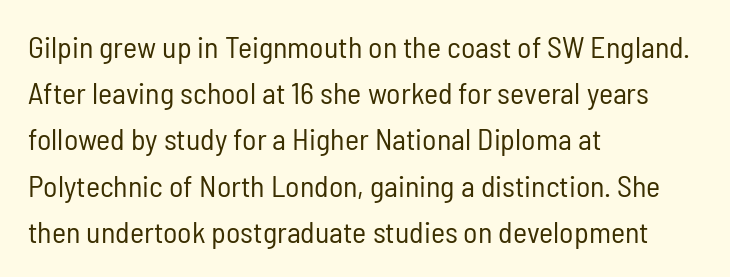
Note: no serifs on the glyphs. The specimen omits any rule beneath the text block's lines. The typeface has the unassuming heft of standard copy or less. Does the lettering tilt? It doesn't — this is upright.
